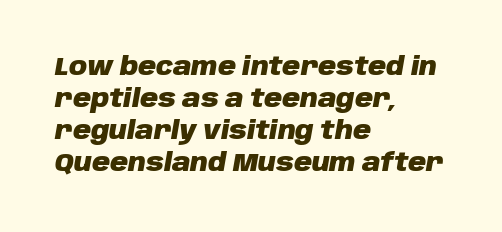
Q: Is the text bold? A: Yes.
Q: Is the text italic (slanted)? A: Yes, it leans right by about 10 degrees.
Q: Is the text underlined? A: No.
Q: How is the paragraph aligned? A: Left-aligned.
Q: Is the spacing between letters normal or unusually wide? A: Normal.
Q: Is the spacing between lines tight, normal or loose? A: Normal.
